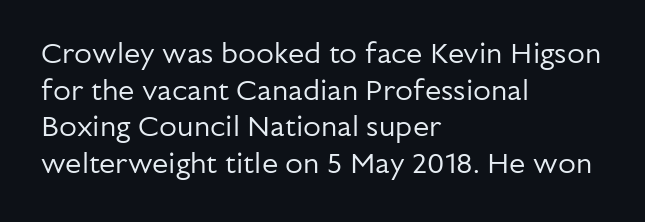
The letters advance in unequal steps, a hallmark of proportional type. The string is rendered with underlining switched off. The axis of the letterforms is exactly vertical. Honestly, the letter spacing is just normal — you wouldn't notice it. No chunkiness to these letters — they're not bold. The rendering uses a moderate line-height, typical for paragraphs.
